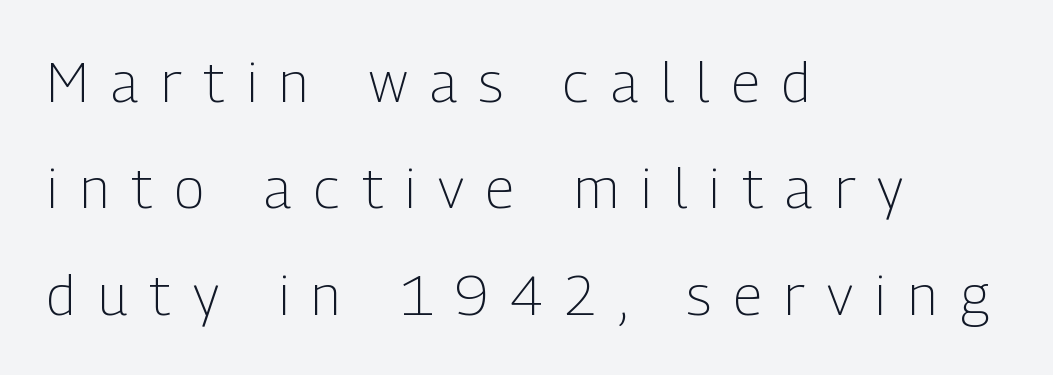
Q: Is the text bold? A: No.
Q: Is the text italic (slanted)? A: No, it is upright.
Q: Is the typeface a serif or a sans-serif typeface? A: Sans-serif.
Q: Is the text underlined? A: No.
Q: How is the paragraph aligned? A: Left-aligned.
Q: Is the spacing between letters normal or unusually wide? A: Unusually wide.
Q: Is the spacing between lines tight, normal or loose? A: Loose.
Q: Width (condensed, normal, or wide)? A: Condensed.
Q: Stroke contrast? A: Low.
Q: x-height? A: Medium.
Q: Monospaced? A: No.
